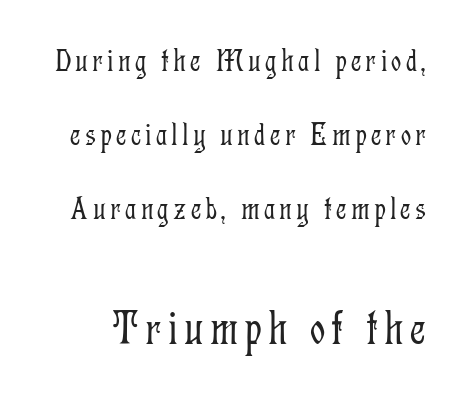
The image shows 48 px light, condensed serif type, upright; set loose line spacing (2.32x), not underlined; the second (bottom) block is 1.5x larger; low stroke contrast and a medium x-height.
